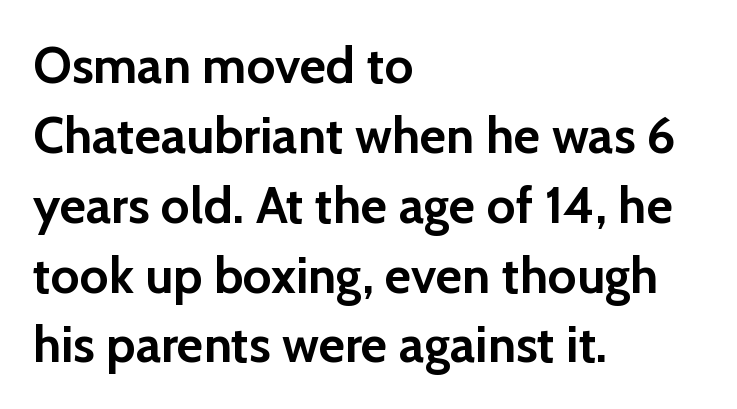
Q: Is the text bold? A: Yes.
Q: Is the text italic (slanted)? A: No, it is upright.
Q: Is the typeface a serif or a sans-serif typeface? A: Sans-serif.
Q: Is the text underlined? A: No.
Q: How is the paragraph aligned? A: Left-aligned.
Q: Is the spacing between letters normal or unusually wide? A: Normal.
Q: Is the spacing between lines tight, normal or loose? A: Normal.
Q: Width (condensed, normal, or wide)? A: Normal.
Q: Stroke contrast? A: Low.
Q: x-height? A: Medium.
Q: Monospaced? A: No.
